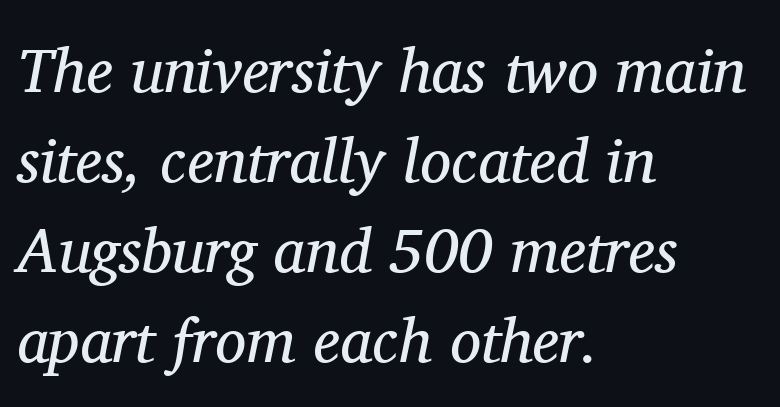
The image shows 62 px regular-weight serif type, italic (leaning right); set left-aligned, normal line spacing (1.45x), normal letter spacing, not underlined; medium stroke contrast and a medium x-height.
